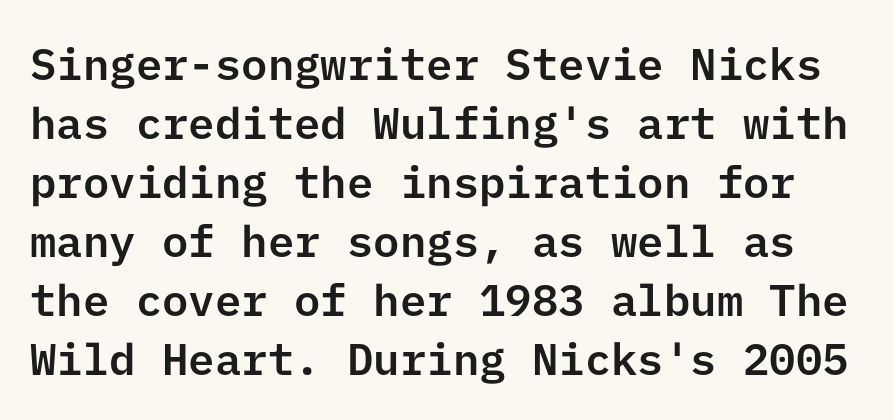
{"serif": "no", "italic": "no", "width": "normal", "stroke_contrast": "low", "x_height": "medium", "underline": "no", "line_spacing": "normal", "line_spacing_ratio": 1.34, "letter_spacing": "normal", "letter_spacing_em": 0.0, "glyph_px": 44}
